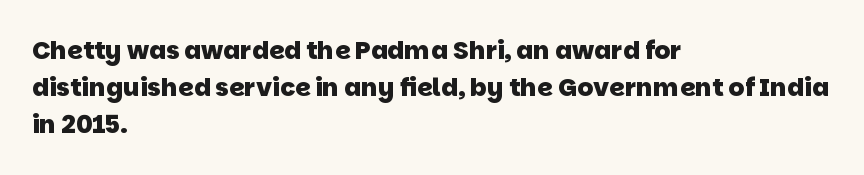
{"bold": "yes", "underline": "no", "align": "left", "line_spacing": "normal", "line_spacing_ratio": 1.49, "letter_spacing": "normal", "letter_spacing_em": 0.0, "glyph_px": 25}
